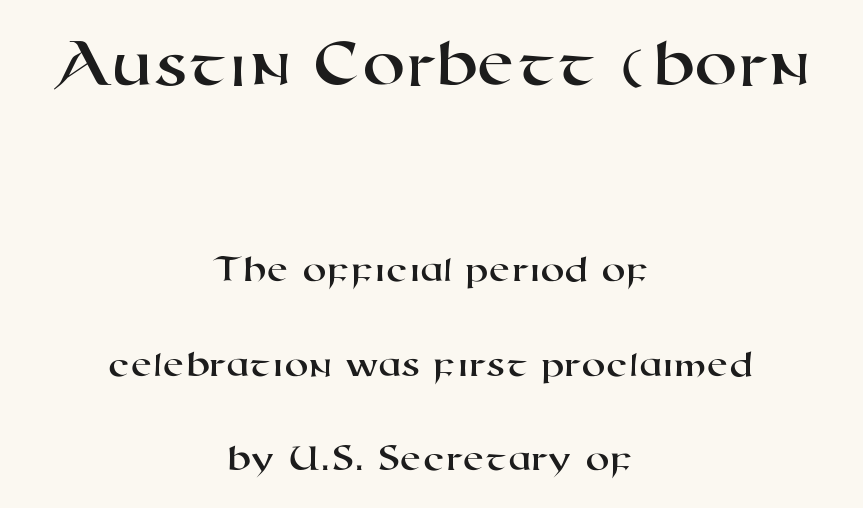
{"serif": "no", "width": "wide", "stroke_contrast": "high", "x_height": "medium", "monospaced": "no", "underline": "no", "align": "center", "line_spacing": "loose", "line_spacing_ratio": 2.42, "letter_spacing": "normal", "letter_spacing_em": 0.0, "larger_block": "first", "size_ratio": 1.77, "glyph_px": 69}
